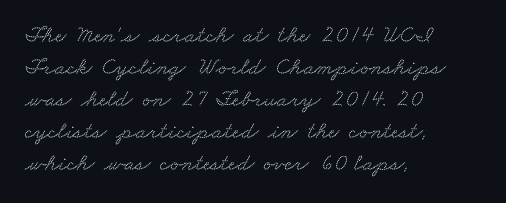
Tracking value appears to be zero — textbook default spacing. Notice how the passage keeps a crisp vertical edge on the left only. Anything drawn beneath the words? Only blank space. Baseline-to-baseline distance is the conventional proportion of letter height.
